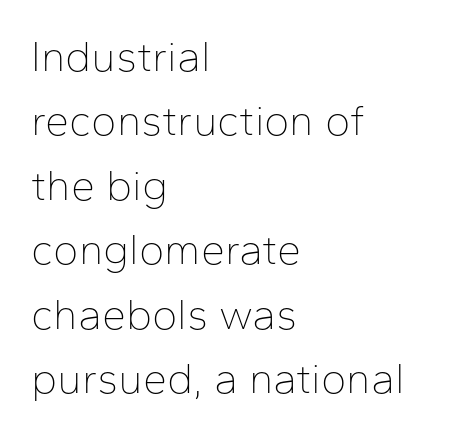
Q: Is the text bold? A: No.
Q: Is the text italic (slanted)? A: No, it is upright.
Q: Is the typeface a serif or a sans-serif typeface? A: Sans-serif.
Q: Is the text underlined? A: No.
Q: How is the paragraph aligned? A: Left-aligned.
Q: Is the spacing between letters normal or unusually wide? A: Normal.
Q: Is the spacing between lines tight, normal or loose? A: Normal.
Q: Width (condensed, normal, or wide)? A: Normal.
Q: Stroke contrast? A: Low.
Q: x-height? A: Medium.
Q: Monospaced? A: No.
